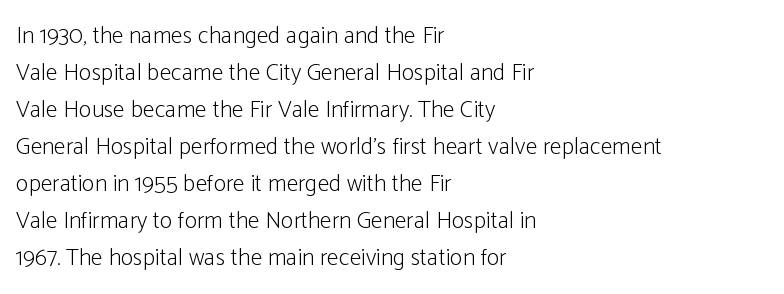
Vertical strokes here are truly vertical. Every row of glyphs begins at an identical x-position on the left. Between one letter and the next there's only the usual sliver of space. Only glyphs here, with clear space below each row.
